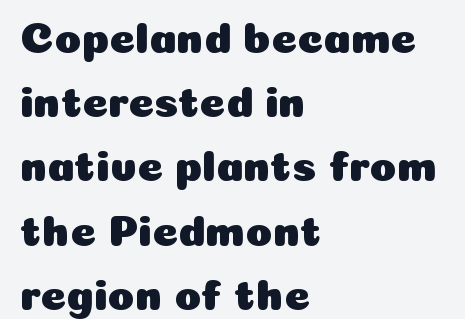
The image shows 44 px sans-serif type, upright; set left-aligned, normal line spacing (1.46x), normal letter spacing, not underlined; low stroke contrast and a medium x-height.
